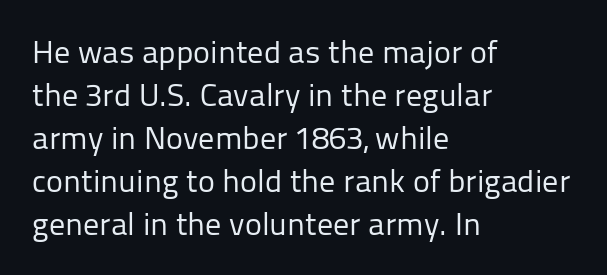
Are there feet on the stems? There aren't — it's a sans. How would I describe the line gaps? Plain and ordinary. This sample uses an upright cut, with every glyph sitting square on the baseline. Does extra space separate the letters? No, they use regular spacing. This sample has the flowing, uneven cadence of proportional lettering.
